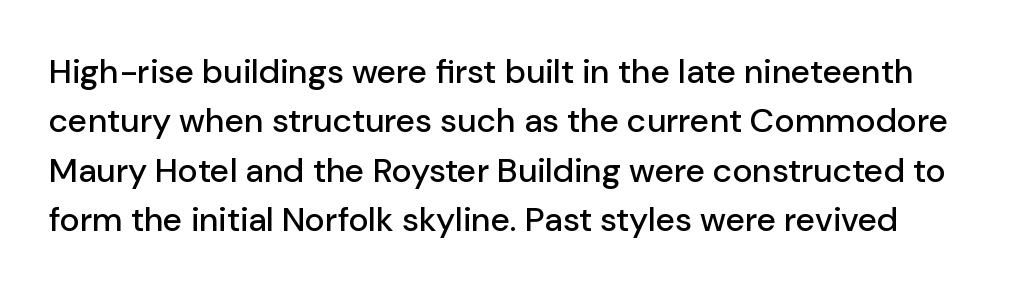
The image shows 34 px sans-serif type, upright; set normal line spacing (1.45x), normal letter spacing, not underlined; low stroke contrast and a medium x-height.
